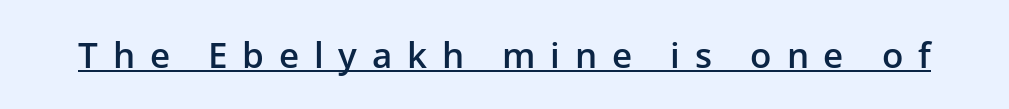
Q: Is the text bold? A: Semi-bold.
Q: Is the text italic (slanted)? A: No, it is upright.
Q: Is the typeface a serif or a sans-serif typeface? A: Sans-serif.
Q: Is the text underlined? A: Yes.
Q: Is the spacing between letters normal or unusually wide? A: Unusually wide.
Q: Width (condensed, normal, or wide)? A: Normal.
Q: Stroke contrast? A: Low.
Q: x-height? A: Medium.
Q: Monospaced? A: No.
